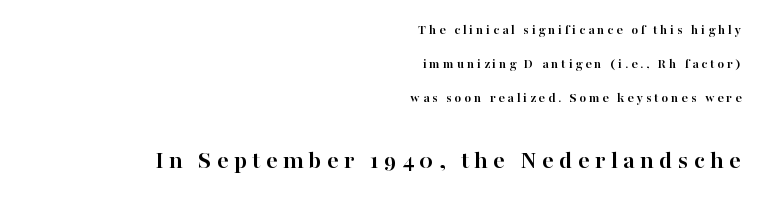
The image shows 26 px bold type, upright; set right-aligned, loose line spacing (2.43x), unusually wide letter spacing (+0.2 em), not underlined; the second (bottom) block is 1.86x larger.
